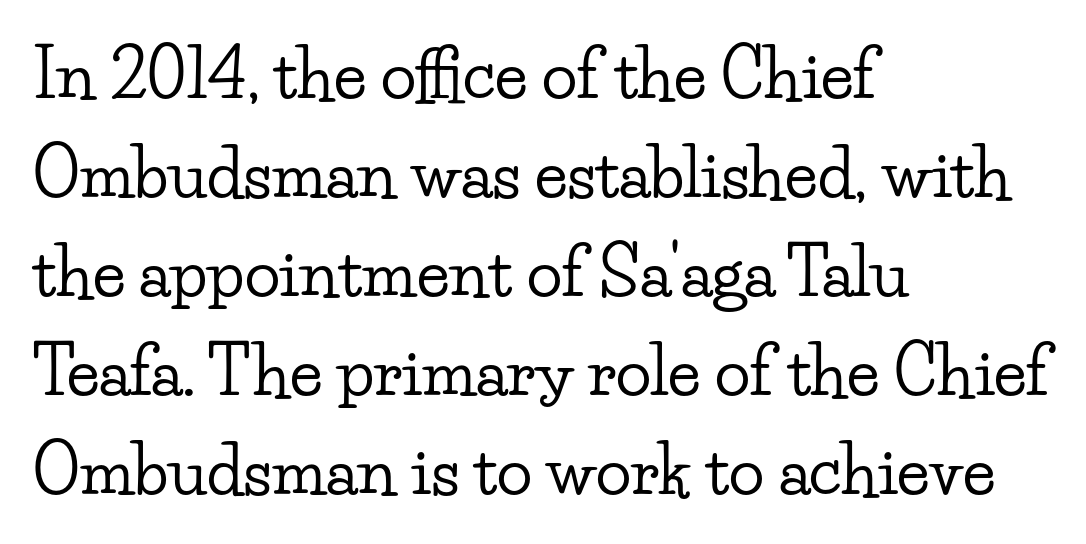
Q: Is the text italic (slanted)? A: No, it is upright.
Q: Is the typeface a serif or a sans-serif typeface? A: Serif.
Q: Is the text underlined? A: No.
Q: How is the paragraph aligned? A: Left-aligned.
Q: Is the spacing between letters normal or unusually wide? A: Normal.
Q: Is the spacing between lines tight, normal or loose? A: Normal.
Q: Width (condensed, normal, or wide)? A: Wide.
Q: Stroke contrast? A: Low.
Q: x-height? A: Small.
Q: Monospaced? A: No.
